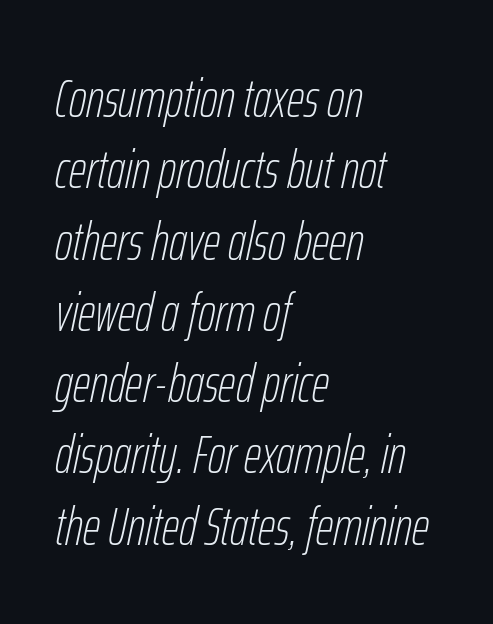
The face used here is rendered with its standard letterfit. A normal amount of white space separates one row of letters from the next. Every character sits at an angle, as italics do. Proportional: the letters do not fall into vertical columns. Casual observation: everything's shoved over to the left.
